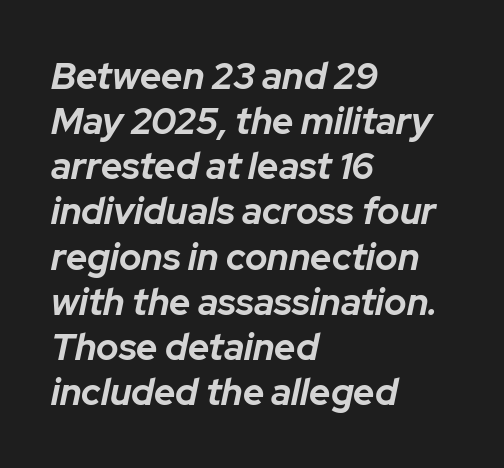
Bold? Absolutely — the strokes are thick and heavy. Note the varied advance widths — an 'i' is clearly narrower than an 'm'. The lettering tilts uniformly, giving the passage an italic look. Short and long lines alike share a common starting point at left. Each word holds together tightly as a unit, with standard inter-letter gaps.
